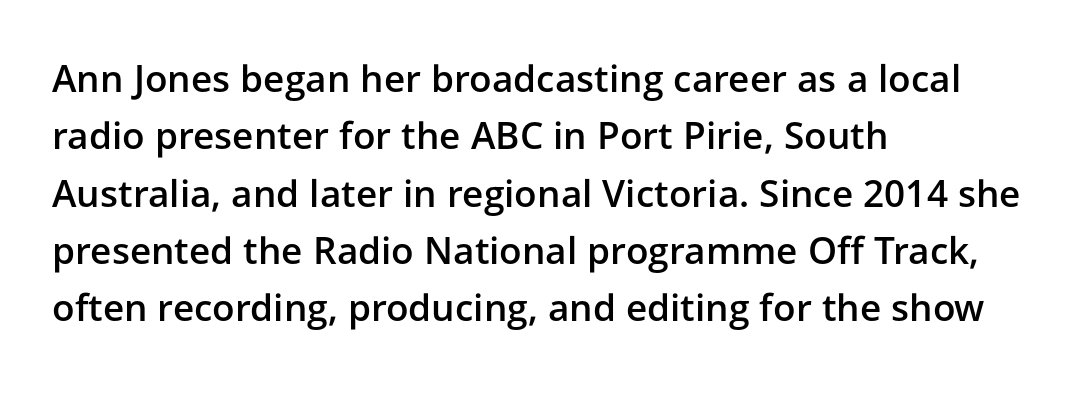
Q: Is the text bold? A: Semi-bold.
Q: Is the text italic (slanted)? A: No, it is upright.
Q: Is the typeface a serif or a sans-serif typeface? A: Sans-serif.
Q: Is the text underlined? A: No.
Q: How is the paragraph aligned? A: Left-aligned.
Q: Is the spacing between letters normal or unusually wide? A: Normal.
Q: Is the spacing between lines tight, normal or loose? A: Normal.
Q: Width (condensed, normal, or wide)? A: Normal.
Q: Stroke contrast? A: Low.
Q: x-height? A: Medium.
Q: Monospaced? A: No.
